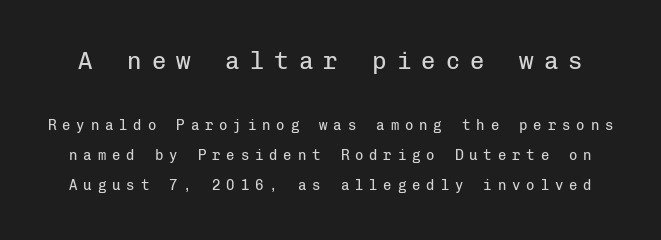
Typesetter's note — upper block bumped up in size, lower block left smaller. These glyphs show unthickened strokes, regular width or finer. The specimen omits any rule beneath the text block's lines. Glyph-to-glyph distance is far greater than everyday printed text. Whoever set this chose breathing room over compactness in the vertical rhythm. When letters stand straight like this, we call the style roman or upright.
